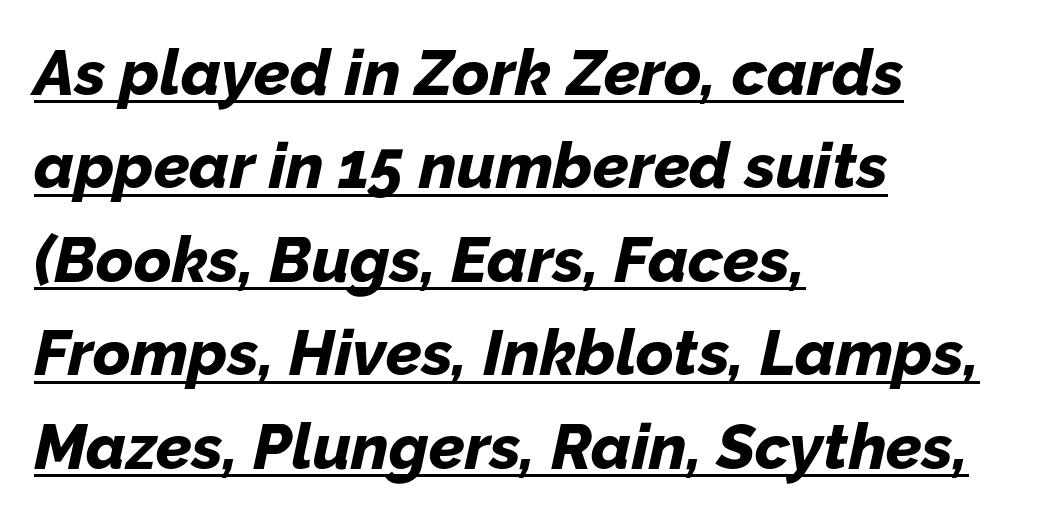
Q: Is the text bold? A: Yes.
Q: Is the text italic (slanted)? A: Yes, it leans right by about 12 degrees.
Q: Is the text underlined? A: Yes.
Q: How is the paragraph aligned? A: Left-aligned.
Q: Is the spacing between letters normal or unusually wide? A: Normal.
Q: Is the spacing between lines tight, normal or loose? A: Normal.
Q: Width (condensed, normal, or wide)? A: Normal.
Q: Stroke contrast? A: Low.
Q: x-height? A: Medium.
Q: Monospaced? A: No.
